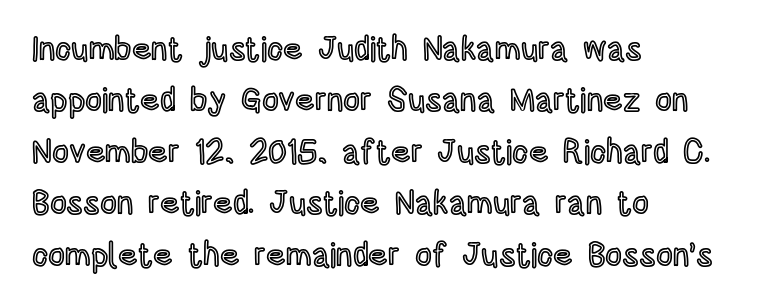
Each letter keeps its own natural width here, so spacing adapts to shape. Do the letters lean? They stand straight. The line-height multiplier appears to be the usual default. Nobody touched the tracking dial on this one. The rendering anchors every line to the left-hand side. The specimen omits any rule beneath the text block's lines.
